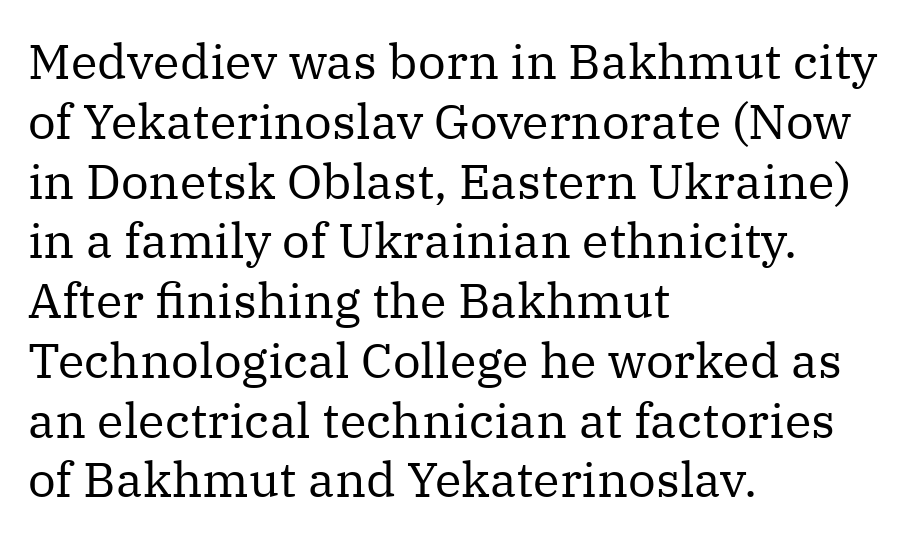
On a weight scale, this lands at 450 or below. The type family on display is of the serif kind. Vertical strokes here are truly vertical. Students, note that the glyphs here touch the page at normal intervals. Varying glyph widths throughout — classic text-font behaviour.
